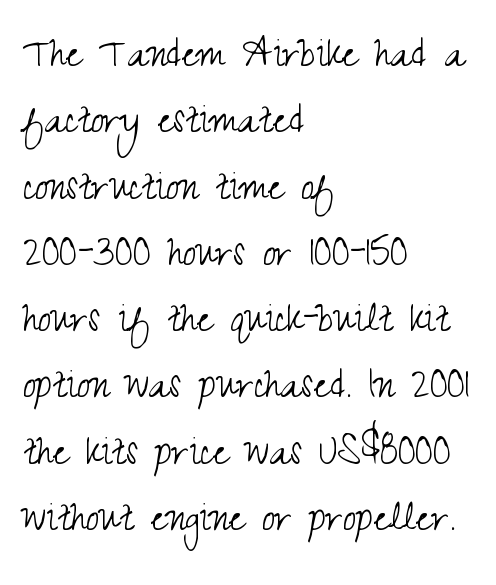
Q: Is the text bold? A: No.
Q: Is the text italic (slanted)? A: No, it is upright.
Q: Is the typeface a serif or a sans-serif typeface? A: Sans-serif.
Q: Is the text underlined? A: No.
Q: How is the paragraph aligned? A: Left-aligned.
Q: Is the spacing between letters normal or unusually wide? A: Normal.
Q: Is the spacing between lines tight, normal or loose? A: Normal.
Q: Width (condensed, normal, or wide)? A: Condensed.
Q: Stroke contrast? A: Medium.
Q: x-height? A: Small.
Q: Monospaced? A: No.
